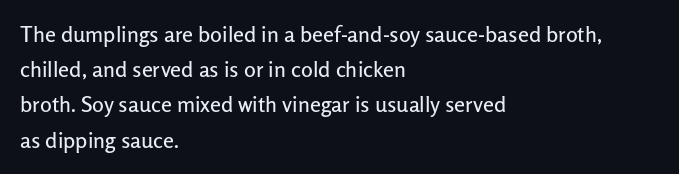
The image shows 22 px text type, upright; set left-aligned, normal line spacing (1.6x), normal letter spacing, not underlined.
